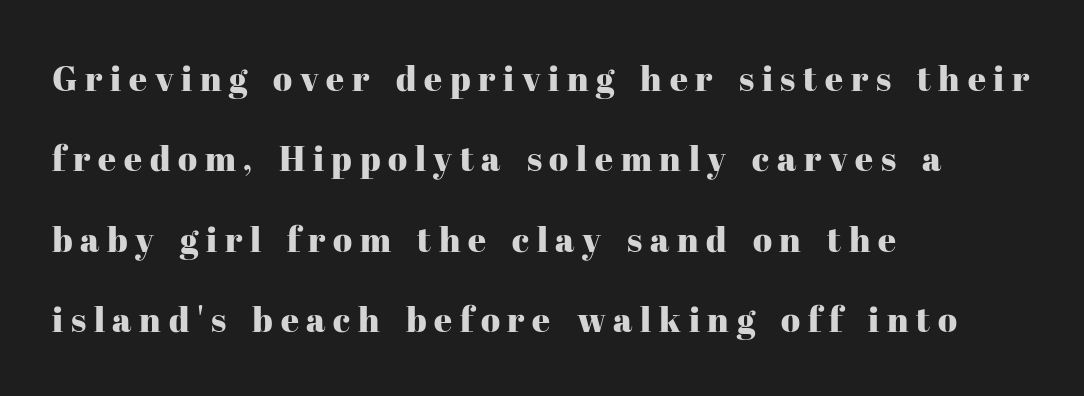
Students, note that the glyphs here are deliberately spaced far apart. Does the copy run flush right? No — it runs flush left. Looks like regular typesetting: each glyph gets only the width it needs. The line-height multiplier appears high, well above default. Only glyphs here, with clear space below each row. If you drew a line through each stem, it would be perfectly vertical.
